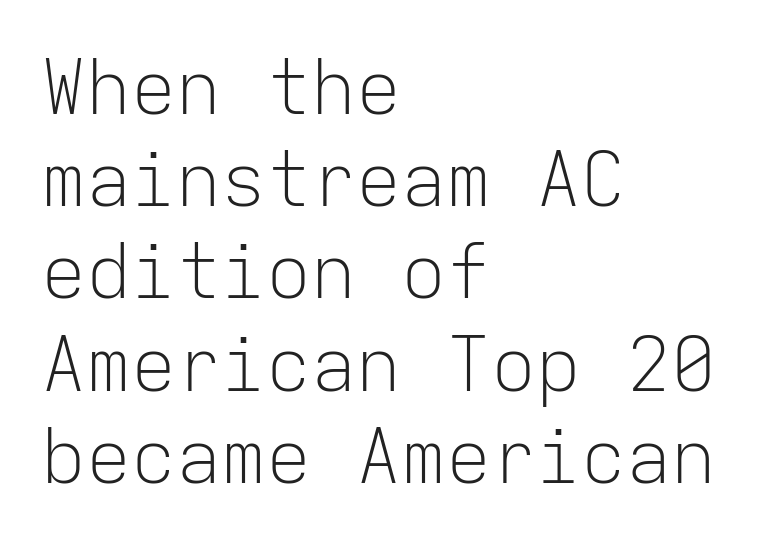
The image shows 75 px light sans-serif type, upright, monospaced; set left-aligned, line spacing 1.23x, normal letter spacing, not underlined; low stroke contrast and a medium x-height.
